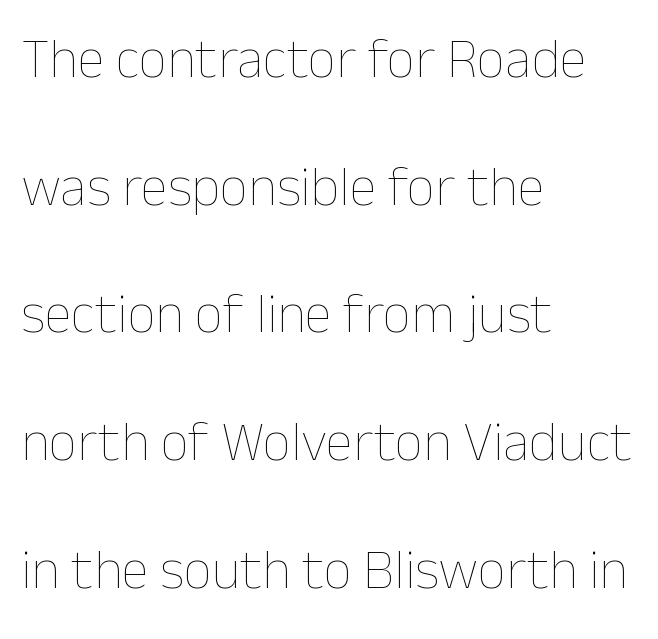
{"italic": "no", "bold": "no", "weight": "thin", "width": "normal", "stroke_contrast": "low", "x_height": "medium", "monospaced": "no", "underline": "no", "align": "left", "line_spacing": "loose", "line_spacing_ratio": 2.28, "letter_spacing": "normal", "letter_spacing_em": 0.0, "glyph_px": 56}
